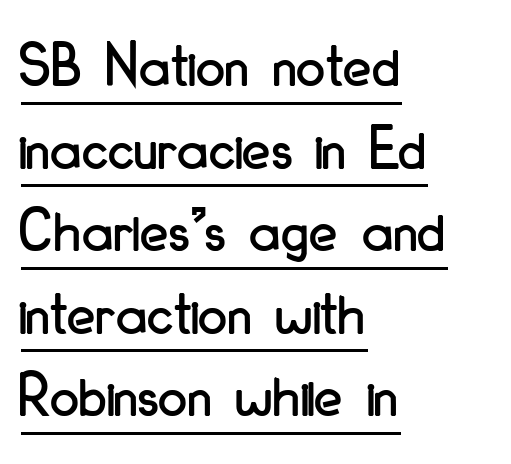
{"serif": "no", "italic": "no", "width": "condensed", "stroke_contrast": "low", "x_height": "small", "monospaced": "no", "underline": "yes", "align": "left", "line_spacing": "normal", "line_spacing_ratio": 1.27, "letter_spacing": "normal", "letter_spacing_em": 0.0, "glyph_px": 65}
